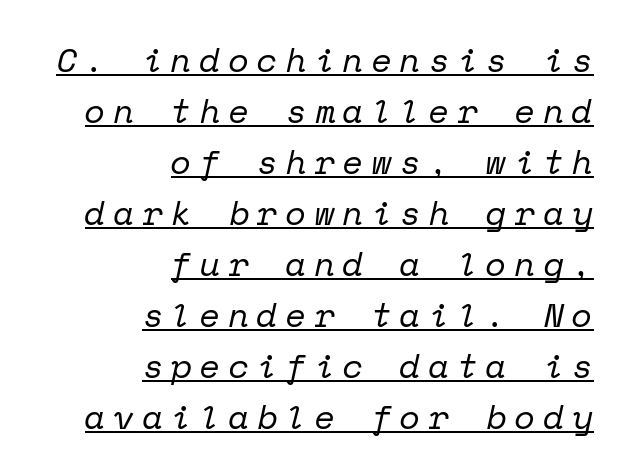
Q: Is the text bold? A: No.
Q: Is the text italic (slanted)? A: Yes, it leans right by about 12 degrees.
Q: Is the typeface a serif or a sans-serif typeface? A: Serif.
Q: Is the text underlined? A: Yes.
Q: How is the paragraph aligned? A: Right-aligned.
Q: Is the spacing between letters normal or unusually wide? A: Unusually wide.
Q: Is the spacing between lines tight, normal or loose? A: Normal.
Q: Width (condensed, normal, or wide)? A: Normal.
Q: Stroke contrast? A: Low.
Q: x-height? A: Medium.
Q: Monospaced? A: Yes.
